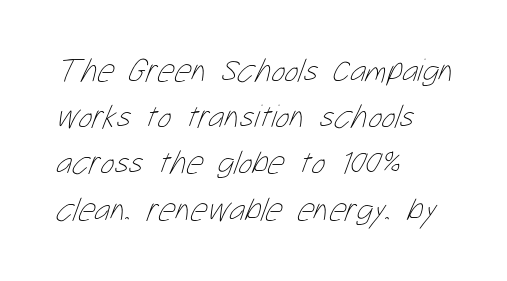
{"bold": "no", "weight": "thin", "width": "condensed", "stroke_contrast": "low", "x_height": "medium", "monospaced": "no", "underline": "no", "align": "left", "line_spacing": "normal", "line_spacing_ratio": 1.4, "letter_spacing": "normal", "letter_spacing_em": 0.0, "glyph_px": 33}
